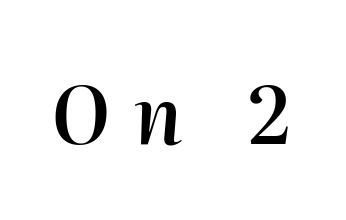
The horizontal fit of the characters is loose and conspicuously gappy. The face used here has a pronounced slope to its letters. The typesetting leans somewhat heavy: a semibold. The face used here is proportionally spaced, like ordinary book or web type. Lines of text with bare space underneath.
